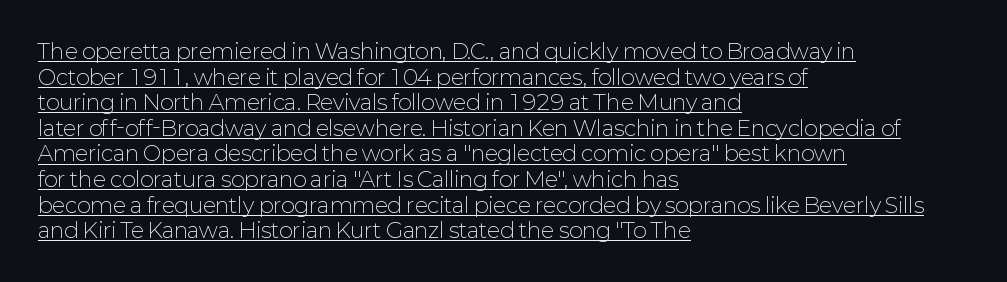
Q: Is the text bold? A: No.
Q: Is the text italic (slanted)? A: No, it is upright.
Q: Is the text underlined? A: Yes.
Q: How is the paragraph aligned? A: Left-aligned.
Q: Is the spacing between letters normal or unusually wide? A: Normal.
